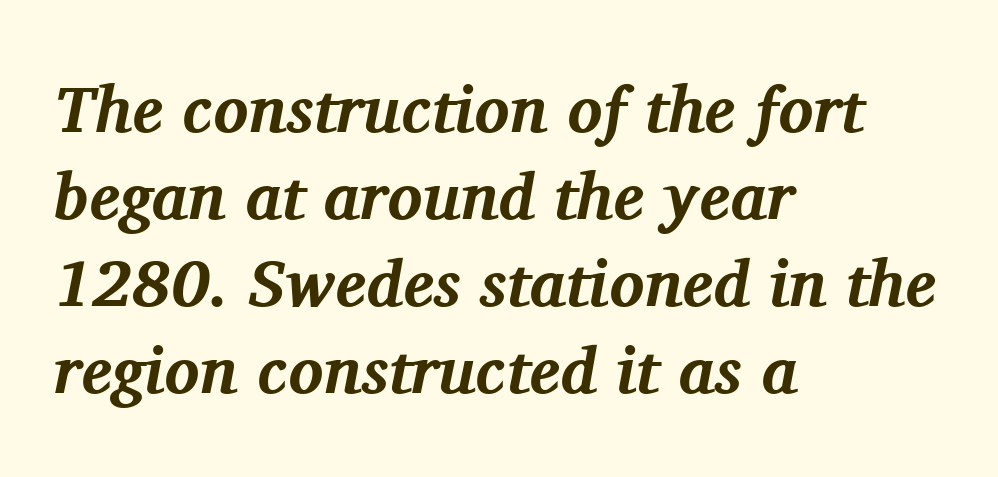
Q: Is the text bold? A: Yes.
Q: Is the text italic (slanted)? A: Yes, it leans right by about 11 degrees.
Q: Is the typeface a serif or a sans-serif typeface? A: Serif.
Q: Is the text underlined? A: No.
Q: How is the paragraph aligned? A: Left-aligned.
Q: Is the spacing between letters normal or unusually wide? A: Normal.
Q: Is the spacing between lines tight, normal or loose? A: Normal.
Q: Width (condensed, normal, or wide)? A: Normal.
Q: Stroke contrast? A: Medium.
Q: x-height? A: Medium.
Q: Monospaced? A: No.
